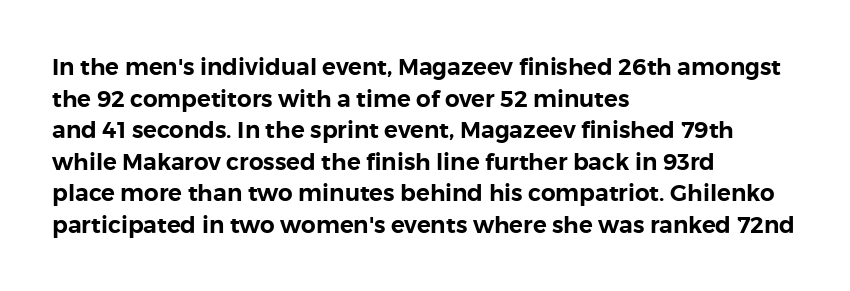
Q: Is the text italic (slanted)? A: No, it is upright.
Q: Is the text underlined? A: No.
Q: How is the paragraph aligned? A: Left-aligned.
Q: Is the spacing between letters normal or unusually wide? A: Normal.
Q: Is the spacing between lines tight, normal or loose? A: Normal.
